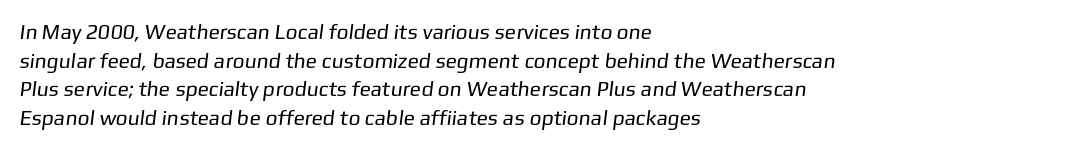
The image shows 21 px text type; set left-aligned, normal line spacing (1.36x), normal letter spacing, not underlined.
